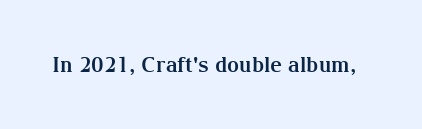
Q: Is the text bold? A: Yes.
Q: Is the text italic (slanted)? A: No, it is upright.
Q: Is the text underlined? A: No.
Q: Is the spacing between letters normal or unusually wide? A: Normal.
